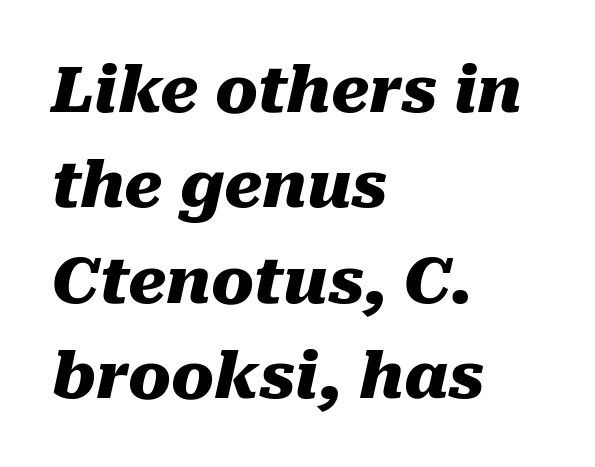
The image shows 64 px heavy type, italic (leaning right); set left-aligned, normal line spacing (1.49x), normal letter spacing, not underlined; medium stroke contrast and a medium x-height.
